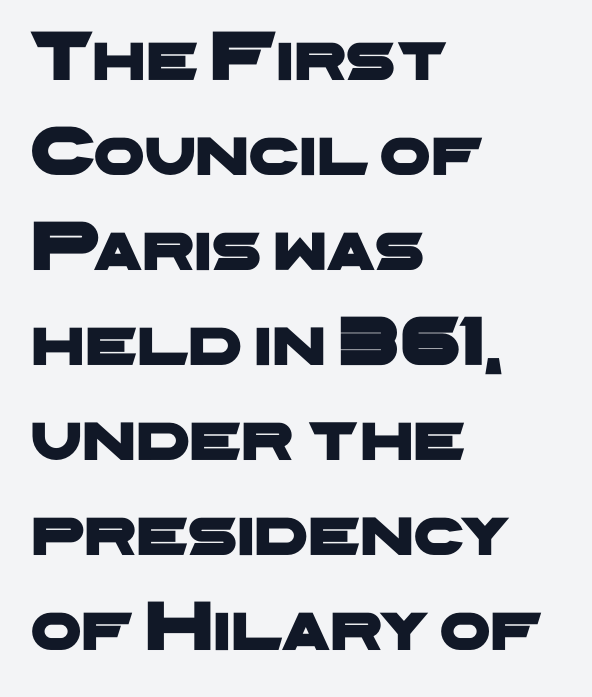
The image shows 72 px wide sans-serif type; set left-aligned, normal line spacing (1.32x), normal letter spacing, not underlined; low stroke contrast and a medium x-height.
